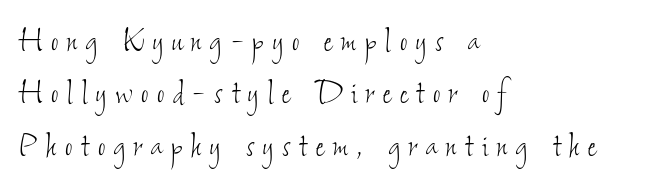
Plain, unruled lines of type. The setting favours the left margin, as ordinary paragraphs usually do. Rows of type keep a routine distance in the vertical direction. This is not heavy type; no bold has been used. The passage shown has open, widely tracked lettering throughout.
